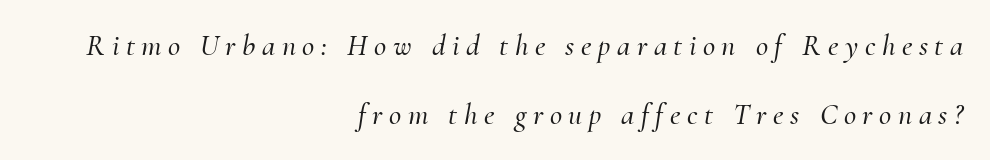
Q: Is the text italic (slanted)? A: Yes, it leans right by about 10 degrees.
Q: Is the typeface a serif or a sans-serif typeface? A: Serif.
Q: Is the text underlined? A: No.
Q: How is the paragraph aligned? A: Right-aligned.
Q: Is the spacing between letters normal or unusually wide? A: Unusually wide.
Q: Is the spacing between lines tight, normal or loose? A: Loose.
Q: Width (condensed, normal, or wide)? A: Normal.
Q: Stroke contrast? A: Medium.
Q: x-height? A: Small.
Q: Monospaced? A: No.
